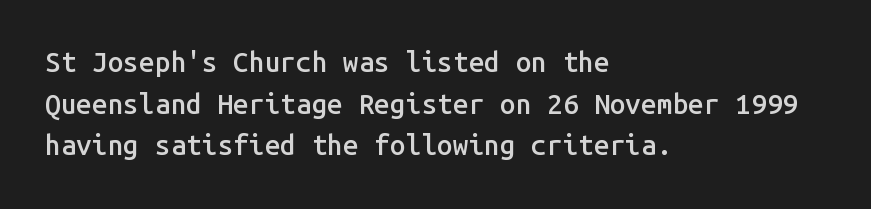
Upright lettering throughout. Note: no serifs on the glyphs. Compared with a centered layout, this one pins lines to the left instead. Is there much room between lines? A standard amount, neither cramped nor airy. The sample has been set in demibold, a notch under bold. Observe the ordinary spacing: letters are neighbours, not strangers.
